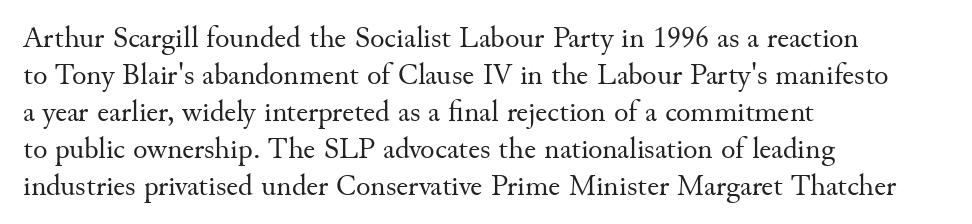
{"serif": "yes", "italic": "no", "bold": "no", "weight": "regular", "width": "normal", "stroke_contrast": "medium", "x_height": "small", "monospaced": "no", "underline": "no", "align": "left", "line_spacing_ratio": 1.23, "letter_spacing": "normal", "letter_spacing_em": 0.0, "glyph_px": 30}
